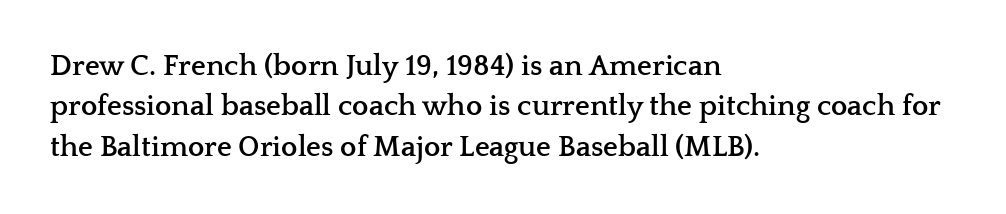
Characters follow at the spacing the type designer built in. It's the straight-up-and-down kind of type. Weight: bold. Horizontally, the lines are justified to the leading edge only.
